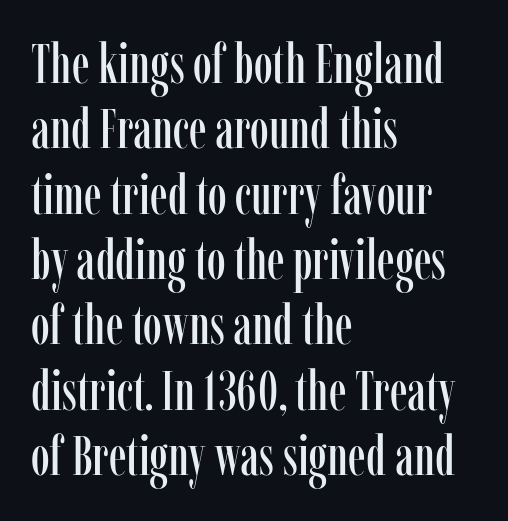
The image shows 54 px condensed serif type, upright; set left-aligned, line spacing 1.21x, normal letter spacing, not underlined; low stroke contrast and a medium x-height.
